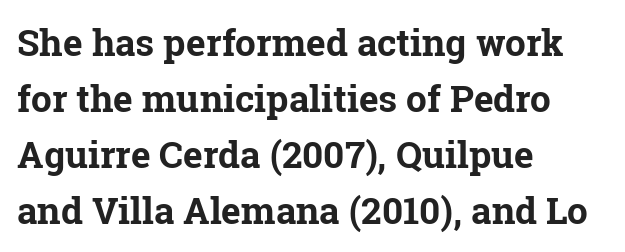
{"serif": "yes", "italic": "no", "bold": "yes", "weight": "bold", "width": "normal", "stroke_contrast": "low", "x_height": "medium", "monospaced": "no", "underline": "no", "align": "left", "line_spacing": "normal", "line_spacing_ratio": 1.51, "letter_spacing": "normal", "letter_spacing_em": 0.0, "glyph_px": 37}
